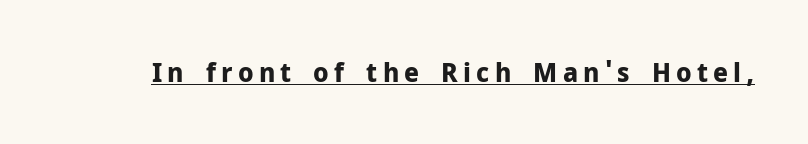
Q: Is the text bold? A: Yes.
Q: Is the text italic (slanted)? A: No, it is upright.
Q: Is the text underlined? A: Yes.
